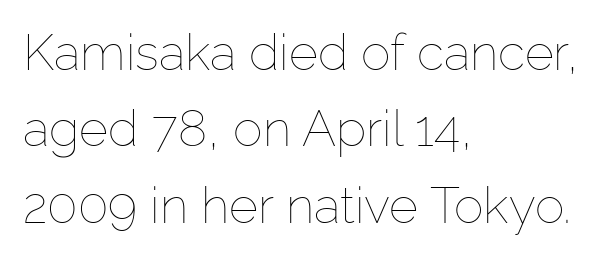
Think standard paragraph weight, or any step lighter than that. This sample uses plain, unmodified letter spacing. The passage shown is typed in a proportional face where columns would drift. Each new line begins a customary step beneath the previous one. The paragraph shown leans on its left margin.
